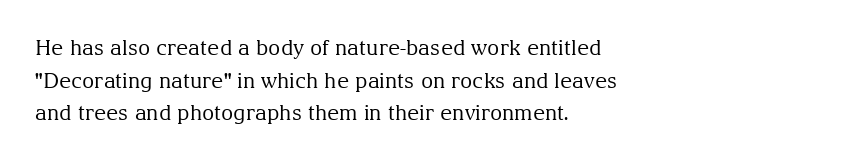
The image shows 21 px text type, upright; set left-aligned, normal line spacing (1.55x), normal letter spacing, not underlined.
